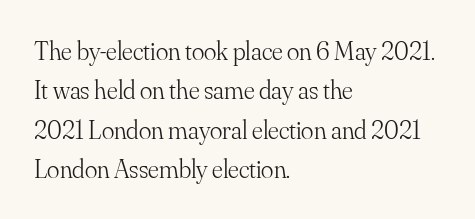
{"italic": "no", "bold": "no", "underline": "no", "align": "left", "line_spacing": "normal", "line_spacing_ratio": 1.51, "letter_spacing": "normal", "letter_spacing_em": 0.0, "glyph_px": 26}
